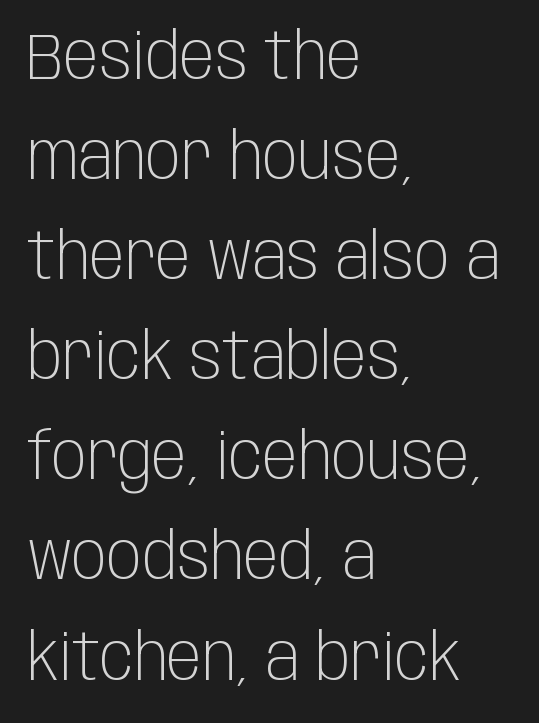
Q: Is the text bold? A: No.
Q: Is the text italic (slanted)? A: No, it is upright.
Q: Is the typeface a serif or a sans-serif typeface? A: Sans-serif.
Q: Is the text underlined? A: No.
Q: How is the paragraph aligned? A: Left-aligned.
Q: Is the spacing between letters normal or unusually wide? A: Normal.
Q: Is the spacing between lines tight, normal or loose? A: Normal.
Q: Width (condensed, normal, or wide)? A: Condensed.
Q: Stroke contrast? A: Low.
Q: x-height? A: Large.
Q: Monospaced? A: No.
